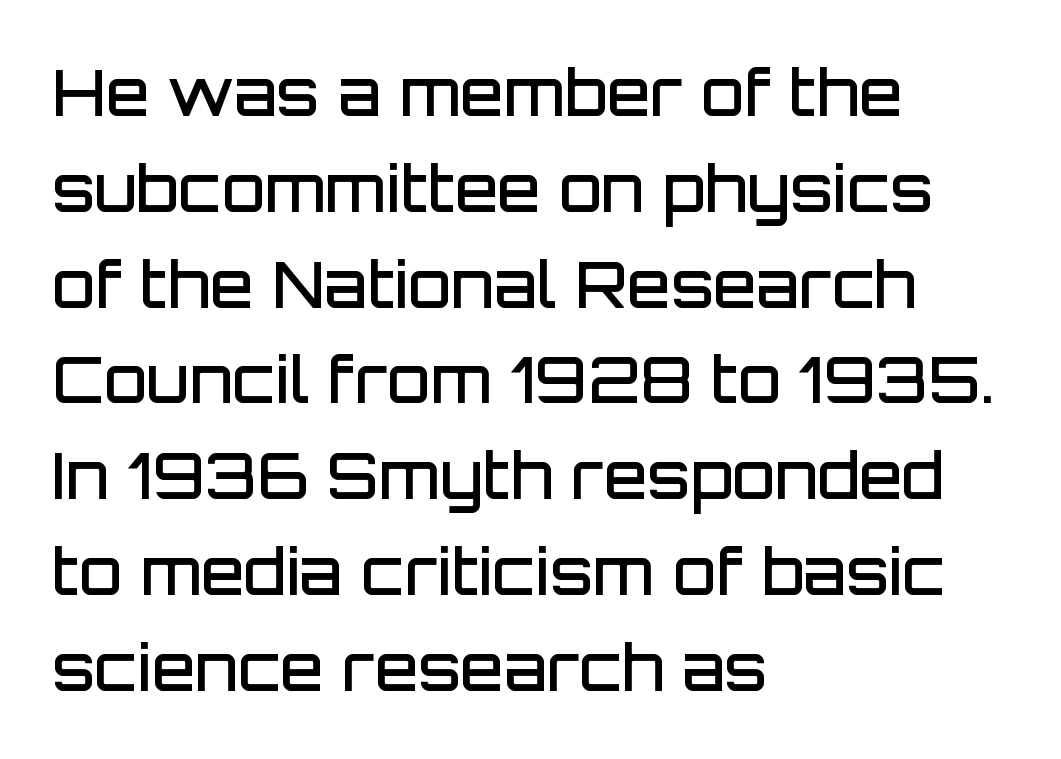
{"serif": "no", "italic": "no", "bold": "semi", "weight": "semibold", "width": "normal", "stroke_contrast": "low", "x_height": "large", "monospaced": "no", "underline": "no", "align": "left", "line_spacing": "normal", "line_spacing_ratio": 1.52, "letter_spacing": "normal", "letter_spacing_em": 0.0, "glyph_px": 63}
